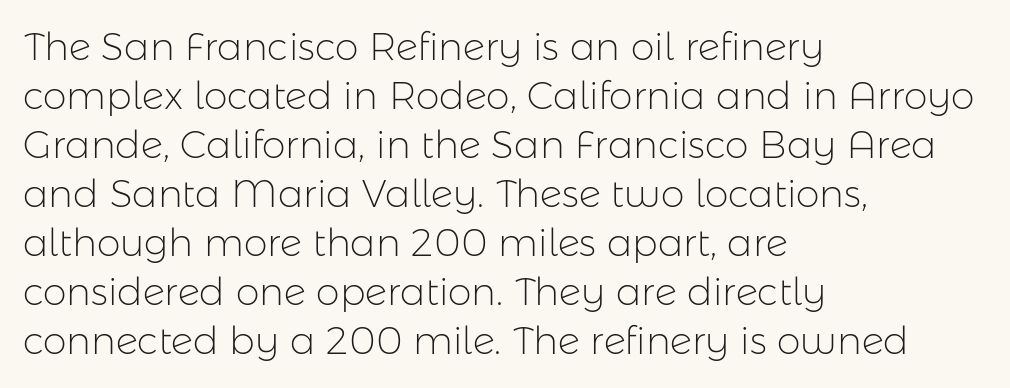
Q: Is the text bold? A: No.
Q: Is the text italic (slanted)? A: No, it is upright.
Q: Is the typeface a serif or a sans-serif typeface? A: Sans-serif.
Q: Is the text underlined? A: No.
Q: How is the paragraph aligned? A: Left-aligned.
Q: Is the spacing between letters normal or unusually wide? A: Normal.
Q: Is the spacing between lines tight, normal or loose? A: Normal.
Q: Width (condensed, normal, or wide)? A: Normal.
Q: Stroke contrast? A: Low.
Q: x-height? A: Medium.
Q: Monospaced? A: No.
